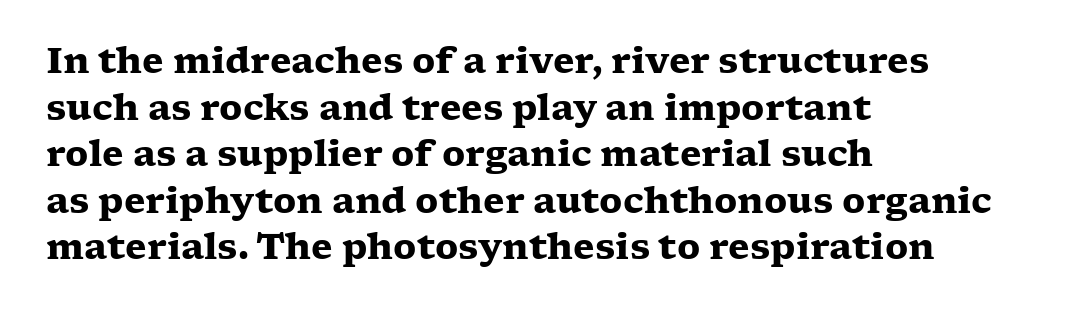
Any mark beneath the type? The region is blank. The rows are spaced the way most documents space them. Varying glyph widths throughout — classic text-font behaviour. Posture: vertical.
